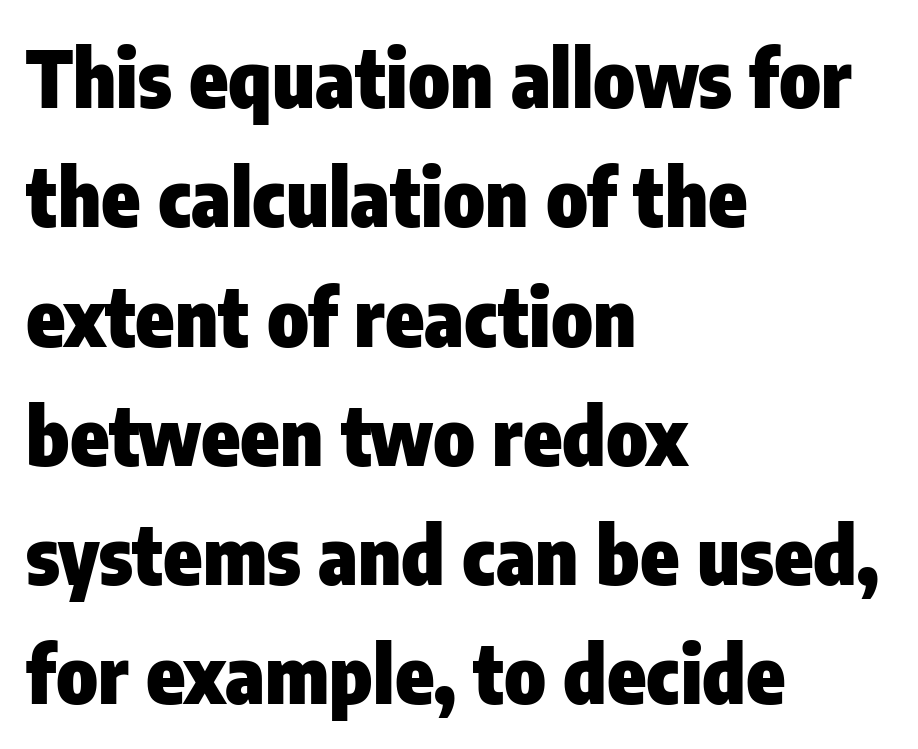
Q: Is the text bold? A: Yes.
Q: Is the text italic (slanted)? A: No, it is upright.
Q: Is the typeface a serif or a sans-serif typeface? A: Sans-serif.
Q: Is the text underlined? A: No.
Q: How is the paragraph aligned? A: Left-aligned.
Q: Is the spacing between letters normal or unusually wide? A: Normal.
Q: Is the spacing between lines tight, normal or loose? A: Normal.
Q: Width (condensed, normal, or wide)? A: Condensed.
Q: Stroke contrast? A: Low.
Q: x-height? A: Medium.
Q: Monospaced? A: No.
